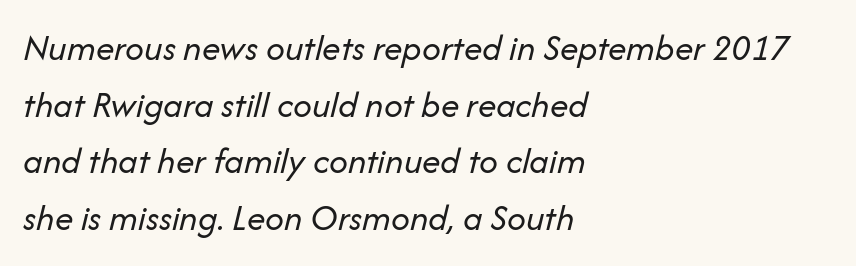
{"italic": "yes", "lean": "right", "slant_degrees": 14, "bold": "no", "weight": "regular", "width": "normal", "stroke_contrast": "low", "x_height": "medium", "monospaced": "no", "underline": "no", "align": "left", "line_spacing": "normal", "line_spacing_ratio": 1.53, "letter_spacing": "normal", "letter_spacing_em": 0.0, "glyph_px": 37}
